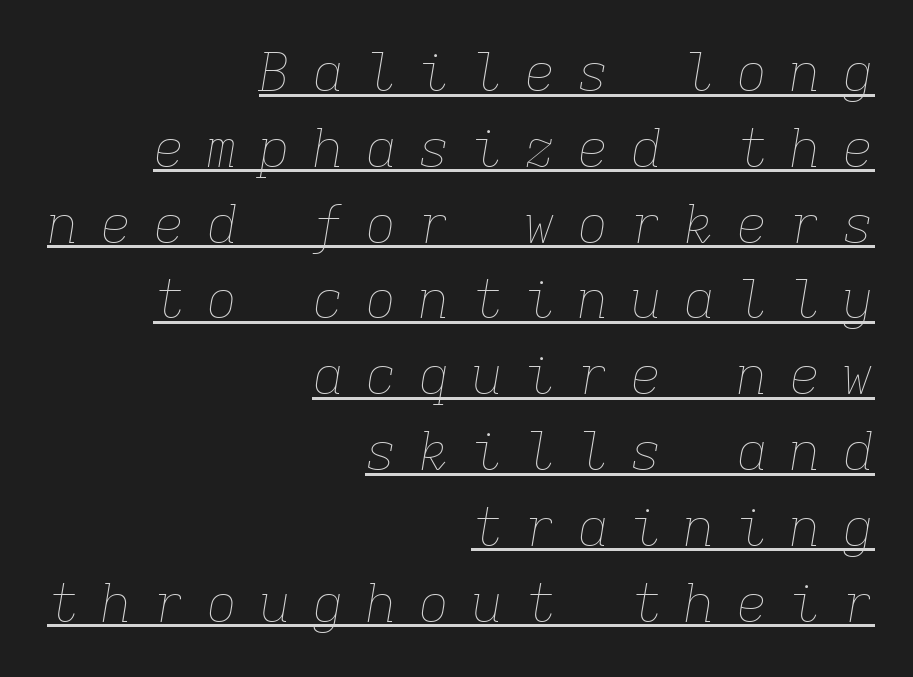
Q: Is the text bold? A: No.
Q: Is the text italic (slanted)? A: Yes, it leans right by about 9 degrees.
Q: Is the text underlined? A: Yes.
Q: How is the paragraph aligned? A: Right-aligned.
Q: Is the spacing between letters normal or unusually wide? A: Unusually wide.
Q: Is the spacing between lines tight, normal or loose? A: Normal.
Q: Width (condensed, normal, or wide)? A: Normal.
Q: Stroke contrast? A: Low.
Q: x-height? A: Medium.
Q: Monospaced? A: Yes.
